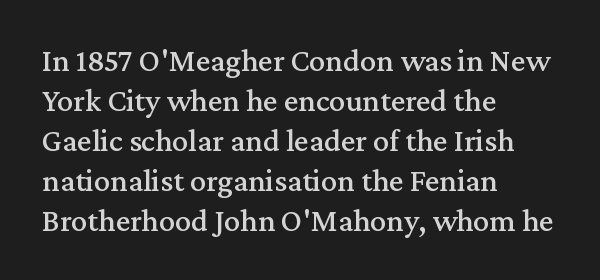
Q: Is the text italic (slanted)? A: No, it is upright.
Q: Is the typeface a serif or a sans-serif typeface? A: Serif.
Q: Is the text underlined? A: No.
Q: How is the paragraph aligned? A: Left-aligned.
Q: Is the spacing between letters normal or unusually wide? A: Normal.
Q: Is the spacing between lines tight, normal or loose? A: Normal.
Q: Width (condensed, normal, or wide)? A: Normal.
Q: Stroke contrast? A: Medium.
Q: x-height? A: Medium.
Q: Monospaced? A: No.
